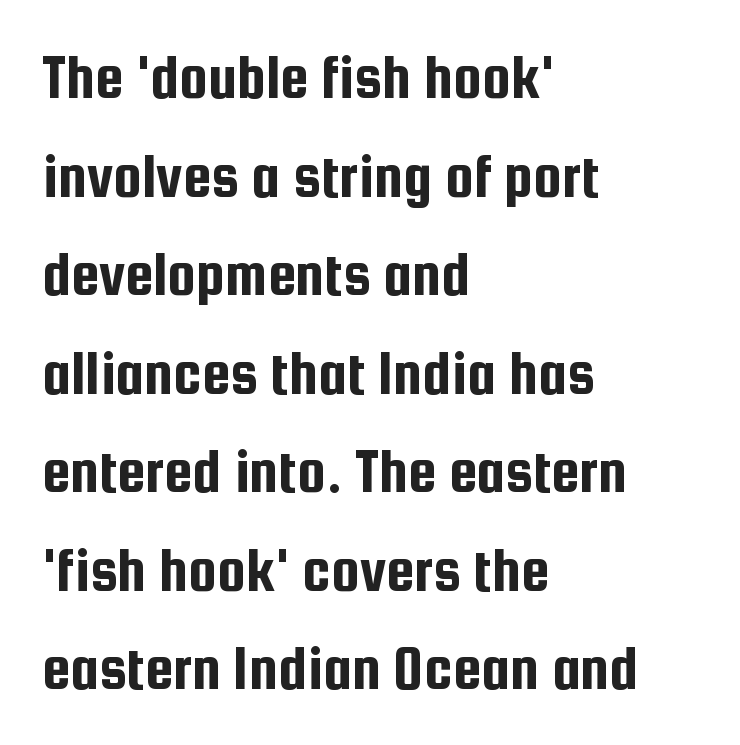
The image shows 64 px condensed sans-serif type, upright; set left-aligned, normal line spacing (1.54x), normal letter spacing, not underlined; low stroke contrast and a medium x-height.
